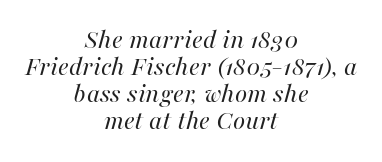
Q: Is the text bold? A: No.
Q: Is the text italic (slanted)? A: Yes, it leans right by about 16 degrees.
Q: Is the text underlined? A: No.
Q: How is the paragraph aligned? A: Centered.
Q: Is the spacing between letters normal or unusually wide? A: Normal.
Q: Is the spacing between lines tight, normal or loose? A: Tight.
Q: Width (condensed, normal, or wide)? A: Normal.
Q: Stroke contrast? A: High.
Q: x-height? A: Medium.
Q: Monospaced? A: No.
